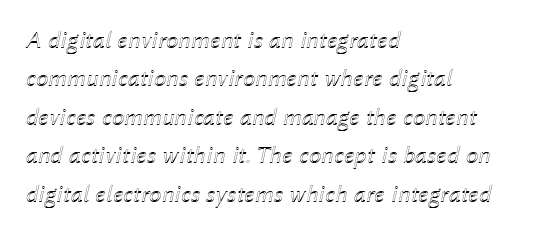
The leading is moderate, giving the passage an even texture. The typesetter chose a ragged-right arrangement here. Glance below the letters and you will spot only blank space. Observe the ordinary spacing: letters are neighbours, not strangers. Designer's note — italics engaged.
